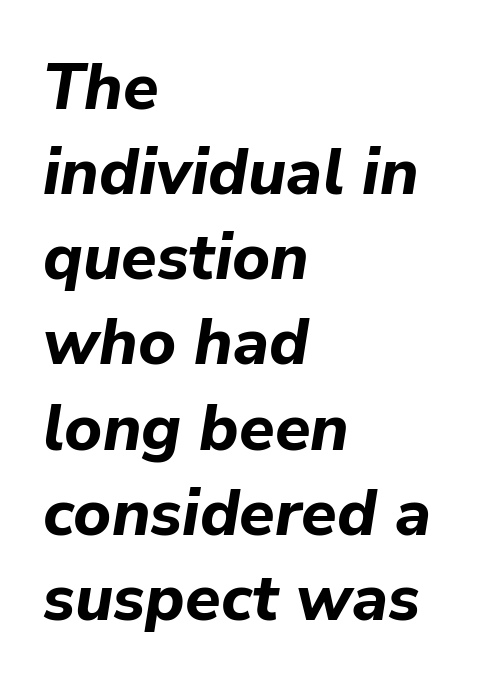
{"italic": "yes", "lean": "right", "slant_degrees": 9, "bold": "yes", "weight": "bold", "width": "normal", "stroke_contrast": "low", "x_height": "medium", "monospaced": "no", "underline": "no", "align": "left", "line_spacing": "normal", "line_spacing_ratio": 1.31, "letter_spacing": "normal", "letter_spacing_em": 0.0, "glyph_px": 65}
